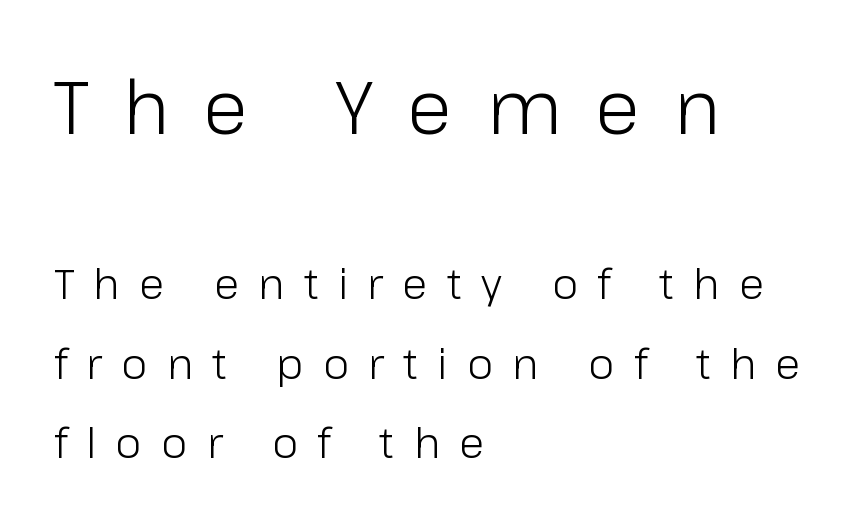
{"serif": "no", "italic": "no", "bold": "no", "weight": "light", "width": "normal", "stroke_contrast": "low", "x_height": "medium", "monospaced": "no", "underline": "no", "align": "left", "line_spacing": "loose", "line_spacing_ratio": 1.9, "letter_spacing": "wide", "letter_spacing_em": 0.46, "larger_block": "first", "size_ratio": 1.76, "glyph_px": 74}
